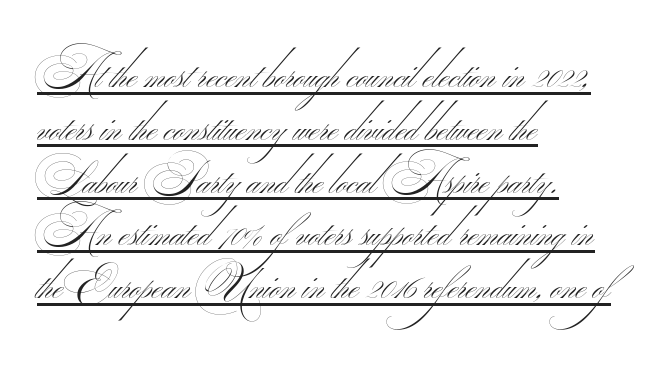
Notice how the passage keeps a crisp vertical edge on the left only. The letters carry no serifs — their stems end cleanly without finishing strokes. On a weight scale, this lands at 450 or below. The line texture is even and compact thanks to regular tracking.
